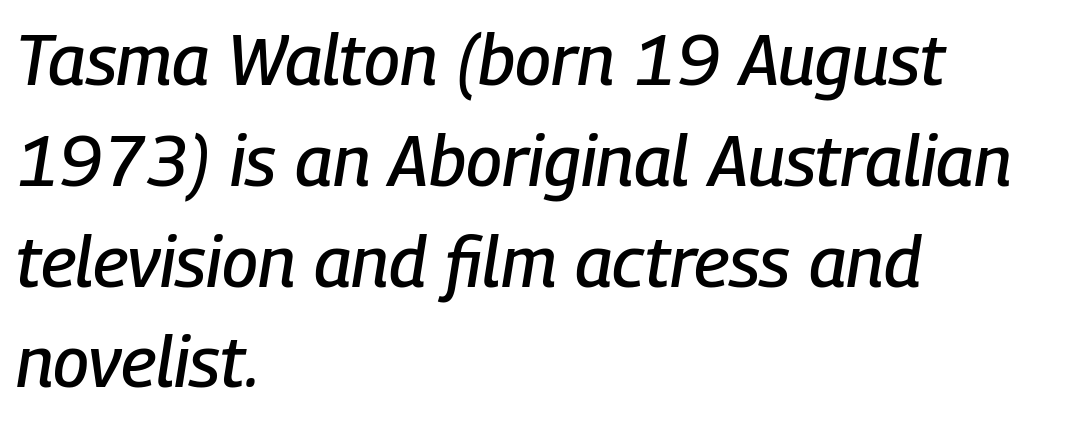
{"italic": "yes", "lean": "right", "slant_degrees": 9, "width": "condensed", "stroke_contrast": "low", "x_height": "medium", "monospaced": "no", "underline": "no", "align": "left", "line_spacing": "normal", "line_spacing_ratio": 1.42, "letter_spacing": "normal", "letter_spacing_em": 0.0, "glyph_px": 71}
